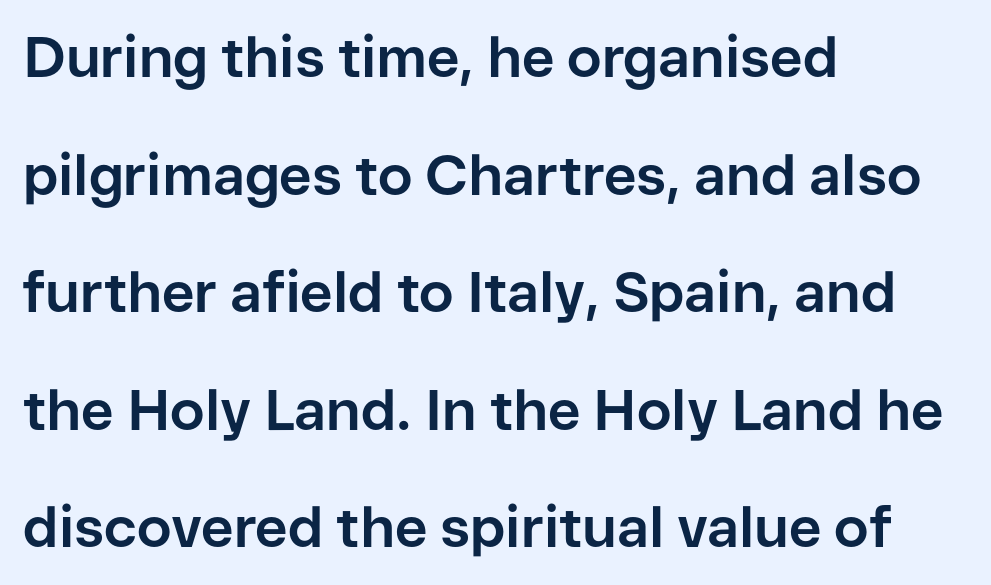
This block would shrink considerably if given ordinary leading; it's expanded now. Underlining? Definitely not there. This is sans-serif lettering, the kind often seen on screens and signage. The rendering keeps characters at their native spacing. Is there any slant? The stems are plumb.
